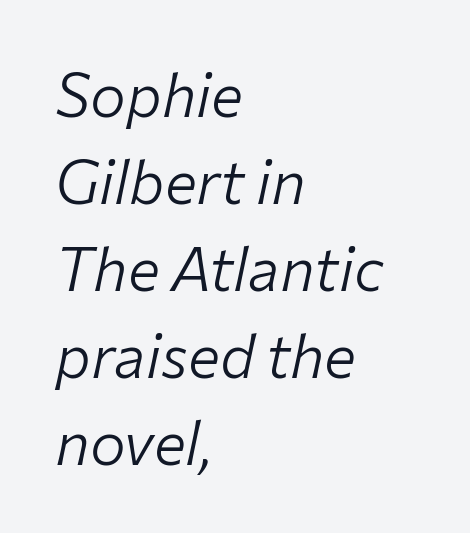
{"italic": "yes", "lean": "right", "slant_degrees": 12, "bold": "no", "weight": "light", "width": "normal", "stroke_contrast": "low", "x_height": "medium", "monospaced": "no", "underline": "no", "align": "left", "line_spacing": "normal", "line_spacing_ratio": 1.45, "letter_spacing": "normal", "letter_spacing_em": 0.0, "glyph_px": 60}
